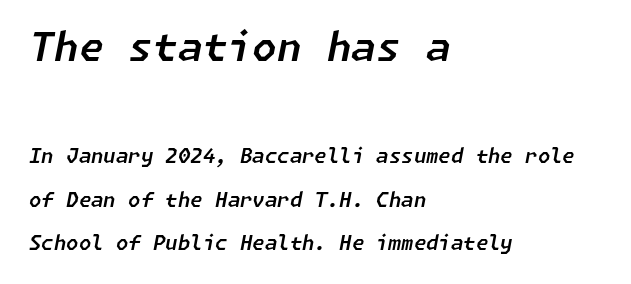
The image shows 40 px text type, italic (leaning right); set left-aligned, loose line spacing (2.16x), normal letter spacing, not underlined; the first (top) block is 2.0x larger; low stroke contrast and a medium x-height.
